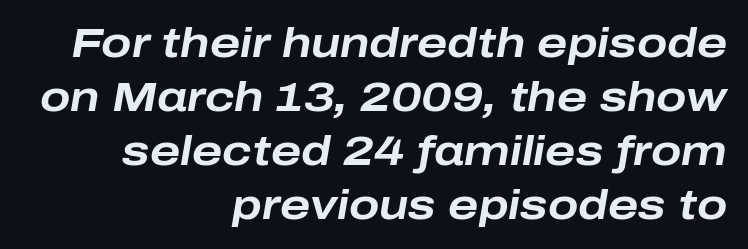
Does the lettering tilt? It does — this is italic. Glyph-to-glyph distance matches everyday printed text. The letters advance in unequal steps, a hallmark of proportional type. How would I describe the line gaps? Plain and ordinary. Words float on clear page, feet unadorned.
